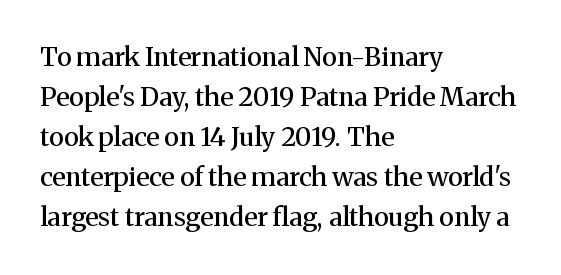
Leading matches the norm, producing a regular column. The passage is arranged the way most books set body copy — flush left. Anything drawn beneath the words? Only blank space. Typesetter's note: demi weight, one step under bold.
